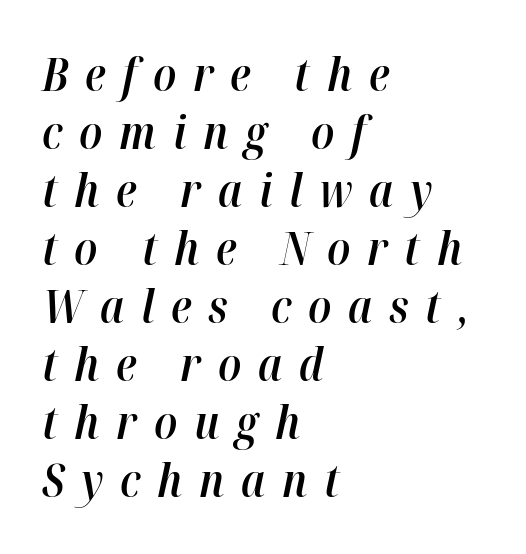
The image shows 45 px semibold type, italic (leaning right); set left-aligned, normal line spacing (1.29x), unusually wide letter spacing (+0.37 em), not underlined; high stroke contrast and a medium x-height.
